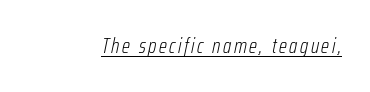
Q: Is the text bold? A: No.
Q: Is the text italic (slanted)? A: Yes, it leans right by about 12 degrees.
Q: Is the text underlined? A: Yes.
